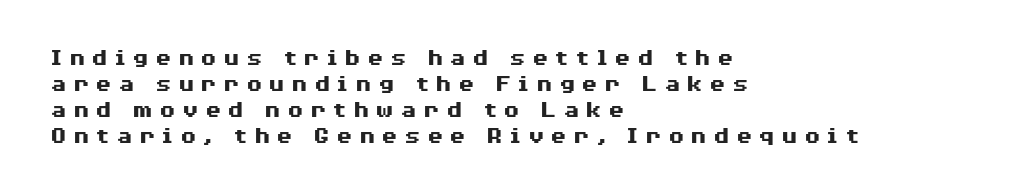
Check under the words: just untouched page. One-word summary of the alignment: left. Characters remain perfectly vertical along every line. Compared with typical paragraphs, the rows here are closer together.
